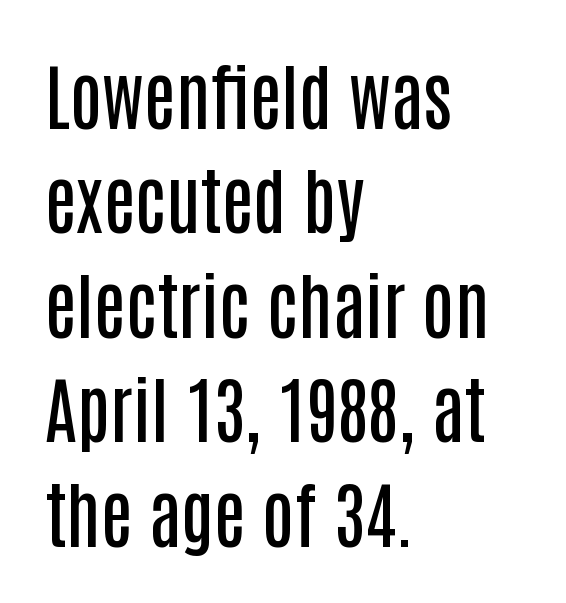
{"serif": "no", "italic": "no", "bold": "semi", "weight": "semibold", "width": "condensed", "stroke_contrast": "low", "x_height": "large", "monospaced": "no", "underline": "no", "align": "left", "line_spacing": "normal", "line_spacing_ratio": 1.45, "letter_spacing": "normal", "letter_spacing_em": 0.0, "glyph_px": 72}
